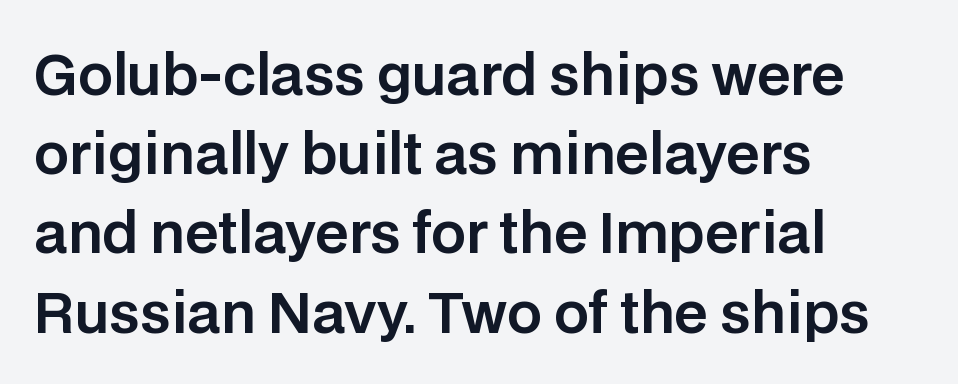
Q: Is the text italic (slanted)? A: No, it is upright.
Q: Is the typeface a serif or a sans-serif typeface? A: Sans-serif.
Q: Is the text underlined? A: No.
Q: How is the paragraph aligned? A: Left-aligned.
Q: Is the spacing between letters normal or unusually wide? A: Normal.
Q: Is the spacing between lines tight, normal or loose? A: Normal.
Q: Width (condensed, normal, or wide)? A: Normal.
Q: Stroke contrast? A: Low.
Q: x-height? A: Large.
Q: Monospaced? A: No.
